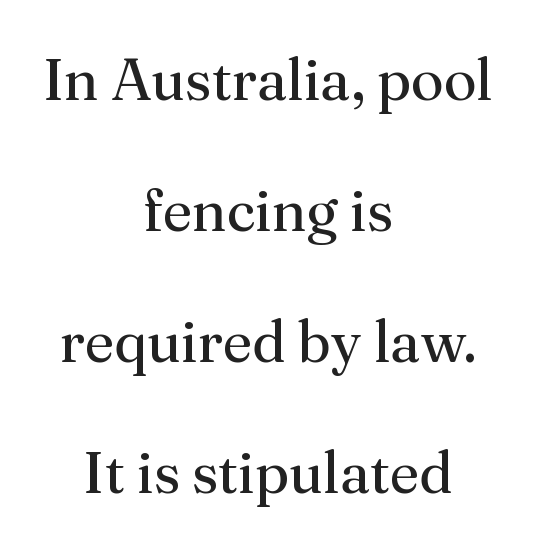
Do the characters align in a grid? No, the font is proportional. Tracking value appears to be zero — textbook default spacing. Regarding serifs, this sample has them. Every character sits straight up, as roman type does. Weight: not bold — regular or lighter.
